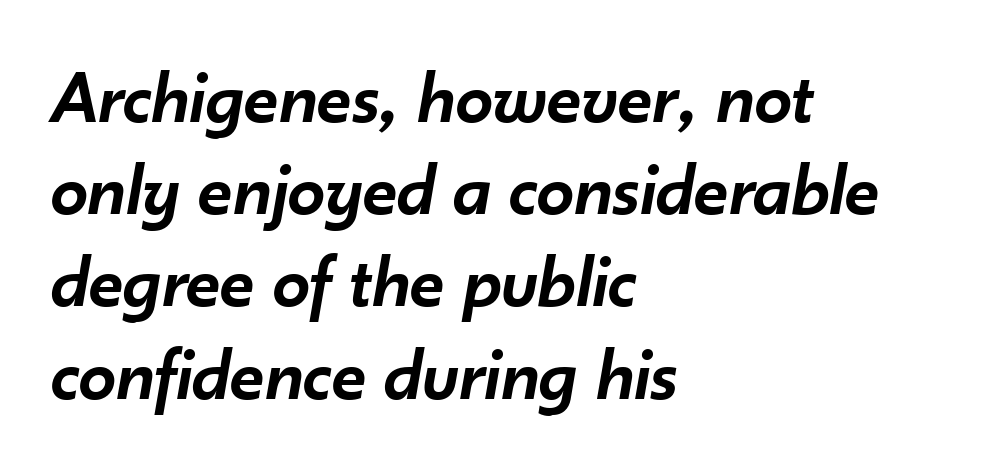
Caption: multi-line text, flush left, ragged right. On the weight axis this lands at semibold, roughly 600. The gaps between neighbouring characters are ordinary and unremarkable. Unmarked baselines from the first word to the last. Style check: oblique. Character widths vary here, with narrow letters taking less room than wide ones.
